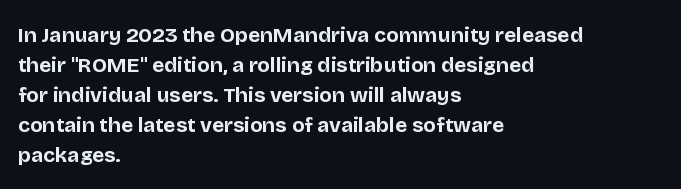
The image shows 21 px bold type, upright; set left-aligned, normal line spacing (1.43x), normal letter spacing, not underlined.
